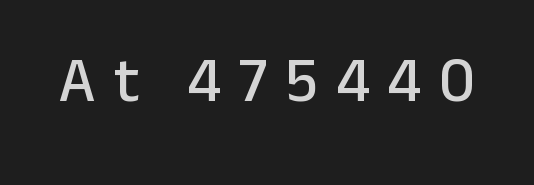
The image shows 63 px sans-serif type, upright; set unusually wide letter spacing (+0.28 em), not underlined; low stroke contrast and a medium x-height.
